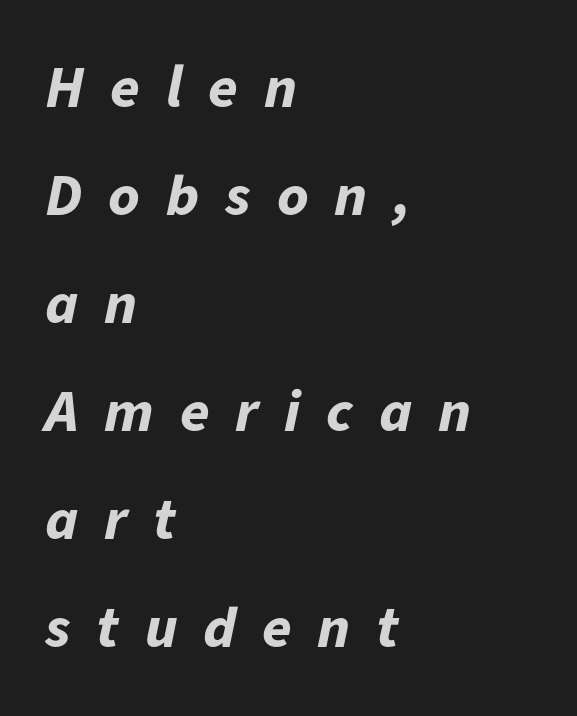
{"italic": "yes", "lean": "right", "slant_degrees": 11, "bold": "yes", "weight": "bold", "width": "normal", "stroke_contrast": "low", "x_height": "medium", "monospaced": "no", "underline": "no", "align": "left", "line_spacing_ratio": 1.8, "letter_spacing": "wide", "letter_spacing_em": 0.43, "glyph_px": 60}
